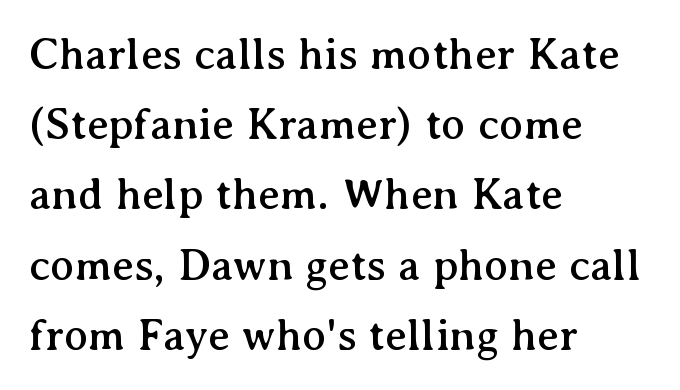
Any mark beneath the type? The region is blank. No italicization has been applied; the sample stays upright. These lines sit exactly where default settings would place them. A typesetter would call this proportional, since set widths differ per character. The typeface chosen for these lines features serifs. The rag falls on the right side of this text block.
